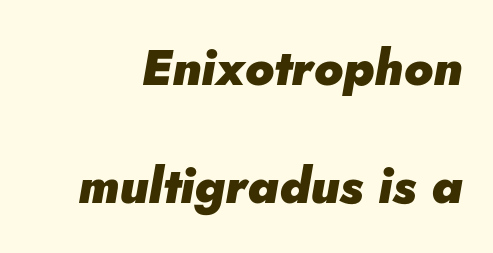
The image shows 50 px heavy type, italic (leaning right); set loose line spacing (2.36x), normal letter spacing, not underlined; low stroke contrast and a small x-height.
